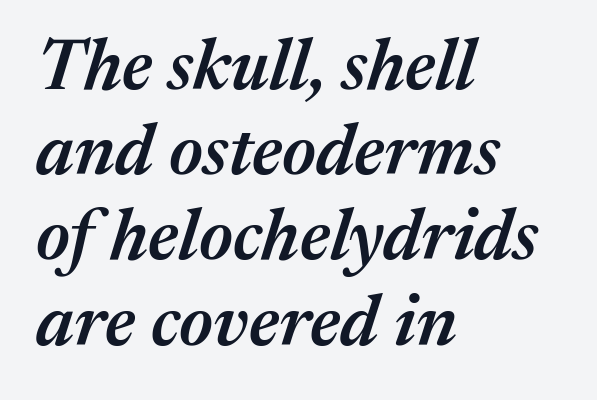
The specimen omits any rule beneath the text block's lines. This sample is left-justified, so line endings fall wherever the words run out. Do the characters align in a grid? No, the font is proportional. The type is set solid horizontally, with unmodified tracking. You can tell it's italic because the verticals aren't actually vertical. Summary of weight: moderately heavy, a semibold.
